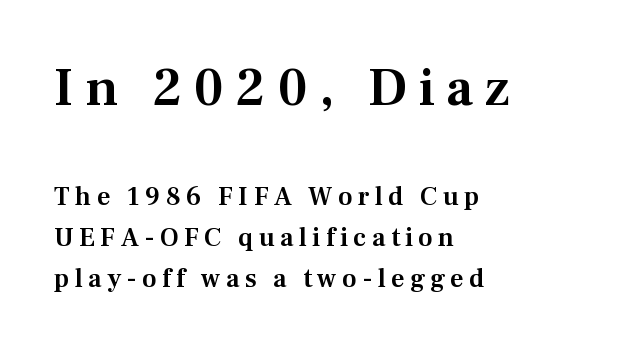
The image shows 53 px serif type, upright; set left-aligned, normal line spacing (1.58x), unusually wide letter spacing (+0.21 em), not underlined; the first (top) block is 2.04x larger; medium stroke contrast and a medium x-height.
